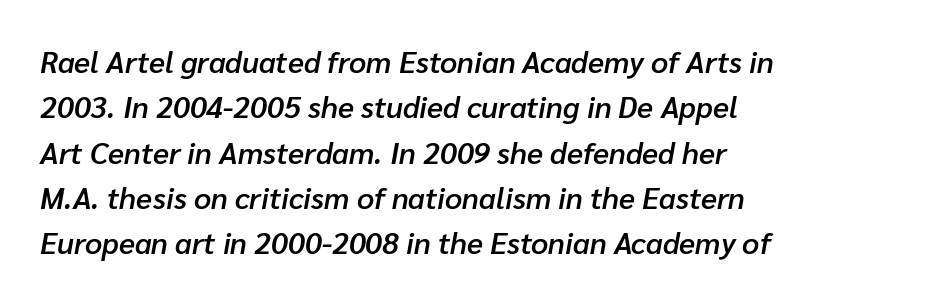
{"italic": "yes", "lean": "right", "slant_degrees": 10, "bold": "semi", "weight": "semibold", "width": "normal", "stroke_contrast": "low", "x_height": "medium", "monospaced": "no", "underline": "no", "align": "left", "line_spacing": "normal", "line_spacing_ratio": 1.51, "letter_spacing": "normal", "letter_spacing_em": 0.0, "glyph_px": 30}
